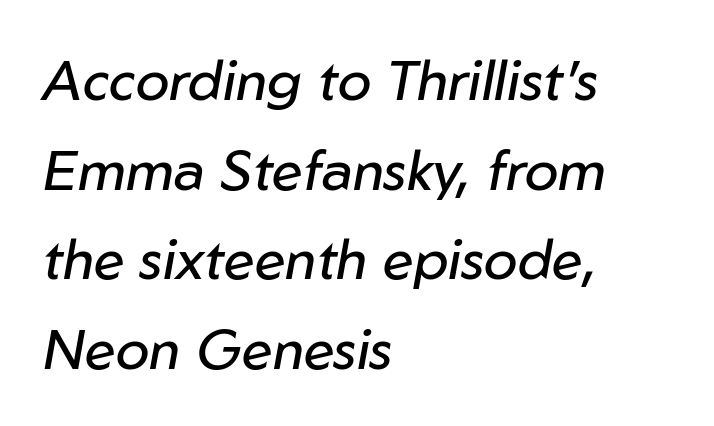
{"italic": "yes", "lean": "right", "slant_degrees": 10, "bold": "no", "weight": "regular", "width": "normal", "stroke_contrast": "low", "x_height": "medium", "monospaced": "no", "underline": "no", "align": "left", "line_spacing": "normal", "line_spacing_ratio": 1.6, "letter_spacing": "normal", "letter_spacing_em": 0.0, "glyph_px": 56}
